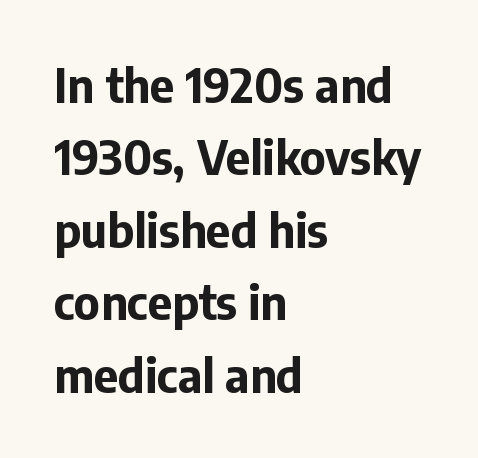
The image shows 47 px bold sans-serif type, upright; set left-aligned, normal line spacing (1.54x), normal letter spacing, not underlined; low stroke contrast and a medium x-height.
